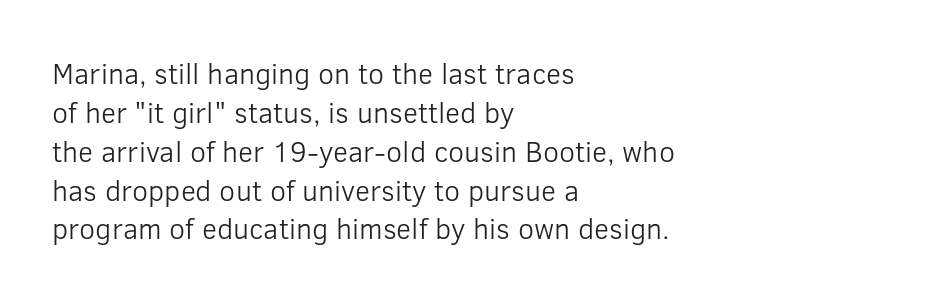
Q: Is the text bold? A: No.
Q: Is the text italic (slanted)? A: No, it is upright.
Q: Is the typeface a serif or a sans-serif typeface? A: Sans-serif.
Q: Is the text underlined? A: No.
Q: How is the paragraph aligned? A: Left-aligned.
Q: Is the spacing between letters normal or unusually wide? A: Normal.
Q: Is the spacing between lines tight, normal or loose? A: Normal.
Q: Width (condensed, normal, or wide)? A: Normal.
Q: Stroke contrast? A: Low.
Q: x-height? A: Medium.
Q: Monospaced? A: No.
